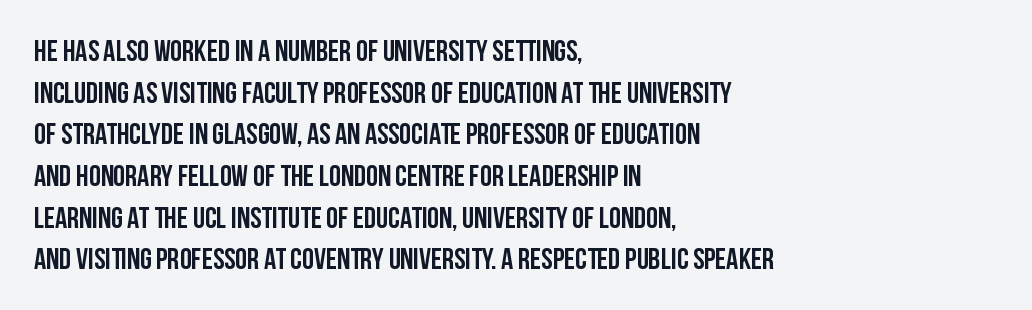
Rows of type keep a routine distance in the vertical direction. A classic flush-left, rag-right setting is used for this passage. Here the glyphs are tracked normally, forming tight word shapes. Each letter keeps its own natural width here, so spacing adapts to shape. When letters stand straight like this, we call the style roman or upright. Descender tails drop into unmarked territory.
